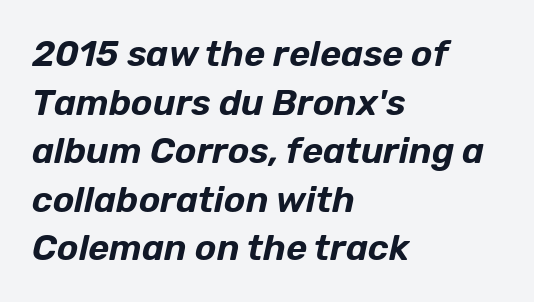
{"italic": "yes", "lean": "right", "slant_degrees": 12, "width": "normal", "stroke_contrast": "low", "x_height": "medium", "monospaced": "no", "underline": "no", "align": "left", "line_spacing": "normal", "line_spacing_ratio": 1.35, "letter_spacing": "normal", "letter_spacing_em": 0.0, "glyph_px": 36}
